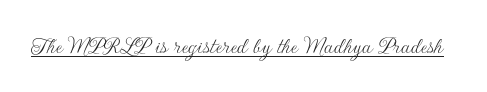
The image shows 25 px text type; set normal letter spacing, underlined.
